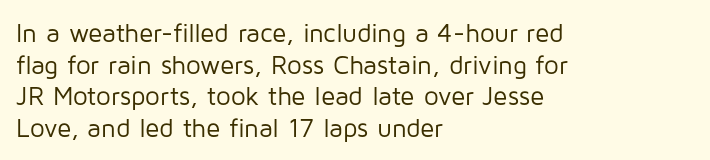
Q: Is the text bold? A: No.
Q: Is the text italic (slanted)? A: No, it is upright.
Q: Is the text underlined? A: No.
Q: How is the paragraph aligned? A: Left-aligned.
Q: Is the spacing between letters normal or unusually wide? A: Normal.
